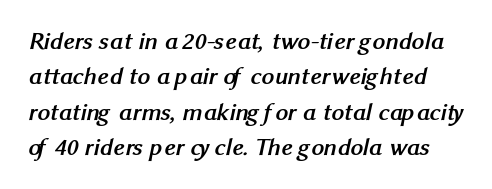
The image shows 25 px bold type; set normal line spacing (1.42x), normal letter spacing, not underlined.
